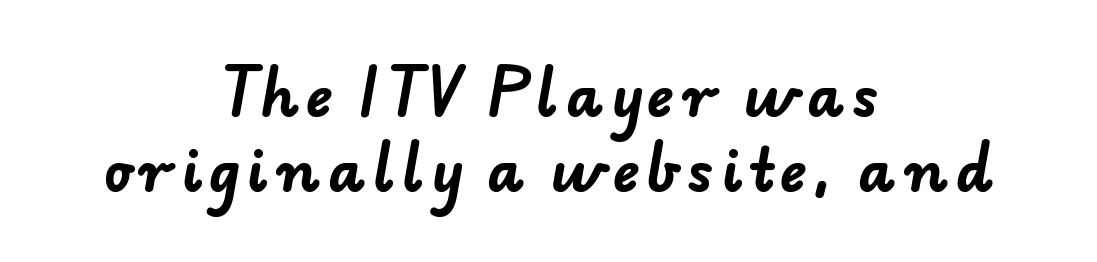
Q: Is the text bold? A: Yes.
Q: Is the typeface a serif or a sans-serif typeface? A: Sans-serif.
Q: Is the text underlined? A: No.
Q: How is the paragraph aligned? A: Centered.
Q: Is the spacing between lines tight, normal or loose? A: Normal.
Q: Width (condensed, normal, or wide)? A: Normal.
Q: Stroke contrast? A: Low.
Q: x-height? A: Small.
Q: Monospaced? A: No.
